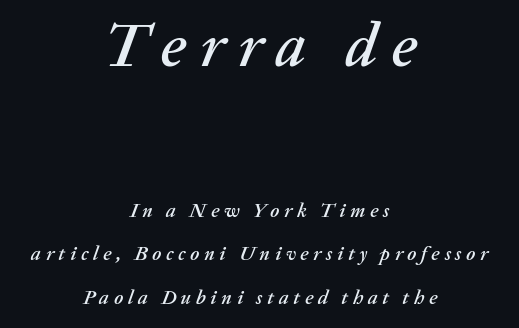
{"italic": "yes", "lean": "right", "slant_degrees": 20, "width": "normal", "stroke_contrast": "medium", "x_height": "medium", "monospaced": "no", "underline": "no", "align": "center", "line_spacing": "loose", "line_spacing_ratio": 2.18, "letter_spacing": "wide", "letter_spacing_em": 0.23, "larger_block": "first", "size_ratio": 3.05, "glyph_px": 61}
